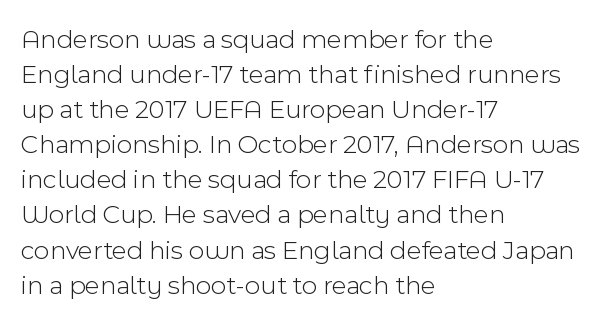
The image shows 27 px text type, upright; set left-aligned, normal line spacing (1.3x), normal letter spacing, not underlined.
